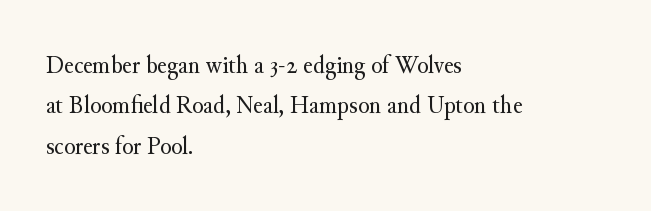
The image shows 26 px text type, upright; set left-aligned, normal line spacing (1.55x), normal letter spacing, not underlined.
